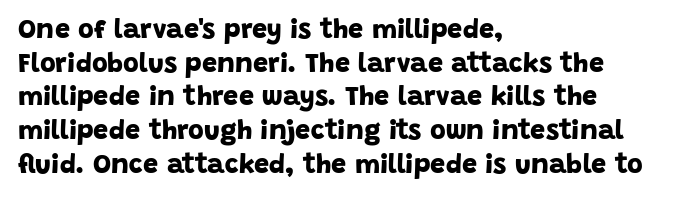
Q: Is the text bold? A: Yes.
Q: Is the text underlined? A: No.
Q: How is the paragraph aligned? A: Left-aligned.
Q: Is the spacing between letters normal or unusually wide? A: Normal.
Q: Is the spacing between lines tight, normal or loose? A: Normal.
